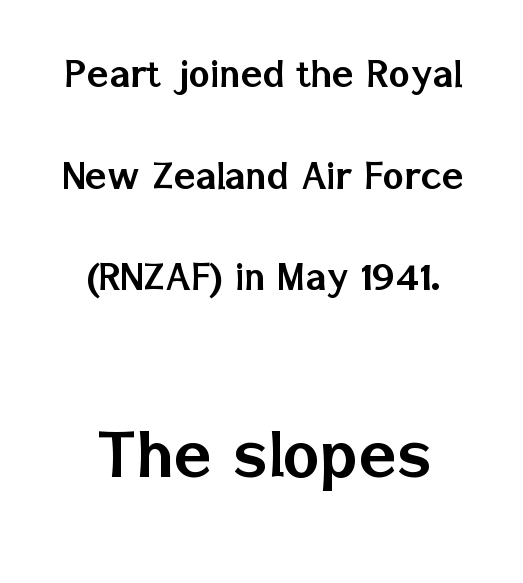
The image shows 78 px sans-serif type, upright; set loose line spacing (2.26x), normal letter spacing, not underlined; the second (bottom) block is 1.73x larger; low stroke contrast and a medium x-height.
